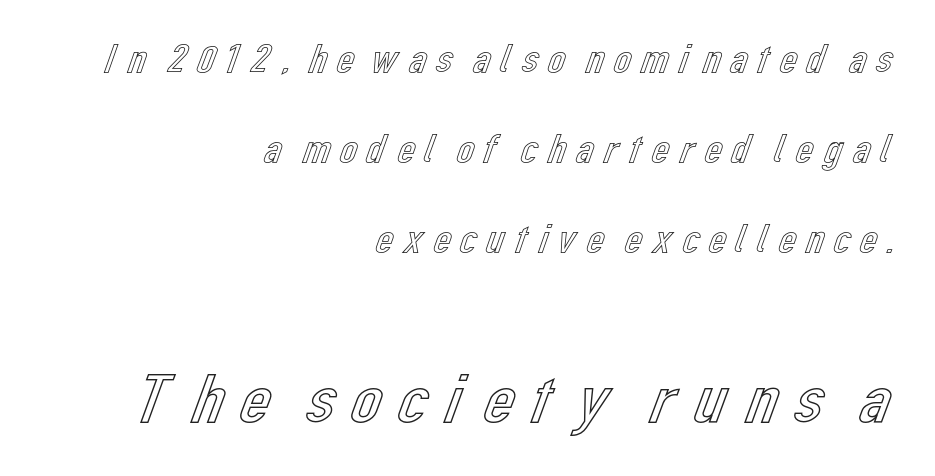
Q: Is the text italic (slanted)? A: Yes.
Q: Is the text underlined? A: No.
Q: How is the paragraph aligned? A: Right-aligned.
Q: Is the spacing between lines tight, normal or loose? A: Loose.
Q: Which block of text is set in a larger size, the first (top) or the second (bottom)? A: The second (bottom) one.
Q: Width (condensed, normal, or wide)? A: Normal.
Q: x-height? A: Medium.
Q: Monospaced? A: No.
